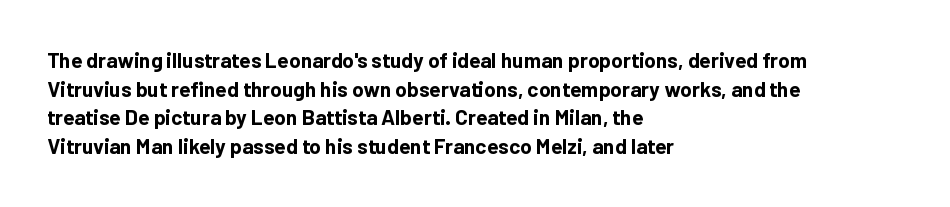
Q: Is the text bold? A: Yes.
Q: Is the text italic (slanted)? A: No, it is upright.
Q: Is the text underlined? A: No.
Q: How is the paragraph aligned? A: Left-aligned.
Q: Is the spacing between letters normal or unusually wide? A: Normal.
Q: Is the spacing between lines tight, normal or loose? A: Normal.
